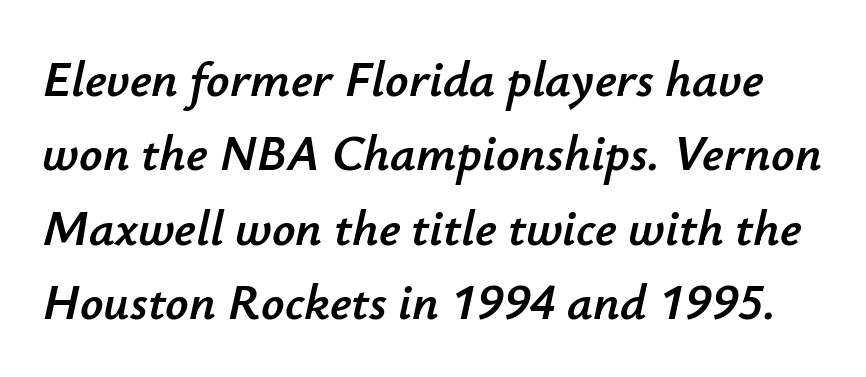
Q: Is the text italic (slanted)? A: Yes, it leans right by about 12 degrees.
Q: Is the text underlined? A: No.
Q: Is the spacing between letters normal or unusually wide? A: Normal.
Q: Is the spacing between lines tight, normal or loose? A: Normal.
Q: Width (condensed, normal, or wide)? A: Normal.
Q: Stroke contrast? A: Low.
Q: x-height? A: Small.
Q: Monospaced? A: No.
